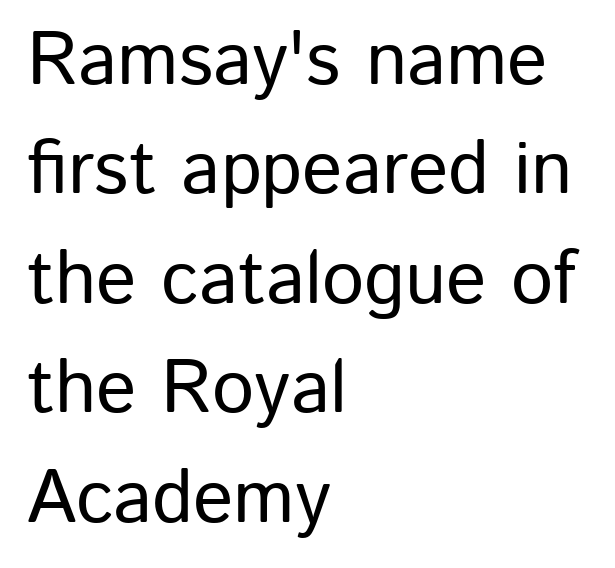
{"serif": "no", "italic": "no", "width": "normal", "stroke_contrast": "low", "x_height": "medium", "monospaced": "no", "underline": "no", "align": "left", "line_spacing": "normal", "line_spacing_ratio": 1.46, "letter_spacing": "normal", "letter_spacing_em": 0.0, "glyph_px": 75}
